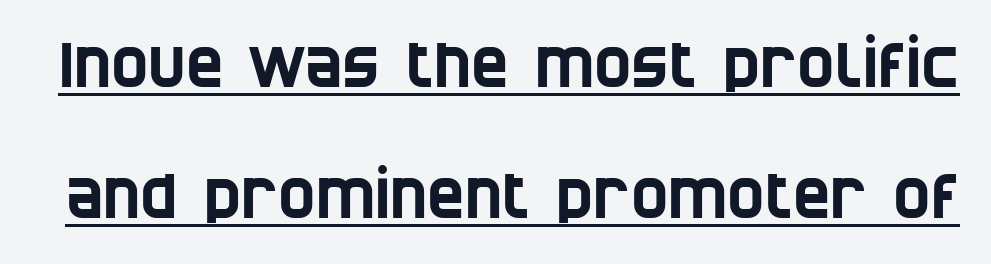
Students, observe: this is what heavily led, spacious text looks like. The passage shown is typed in a proportional face where columns would drift. What stands out about the letter spacing? Nothing — it is the standard amount. This sample carries an underscore along the baseline area.
